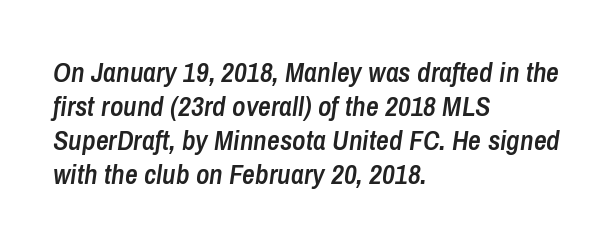
Q: Is the text bold? A: Semi-bold.
Q: Is the text italic (slanted)? A: Yes, it leans right by about 8 degrees.
Q: Is the text underlined? A: No.
Q: How is the paragraph aligned? A: Left-aligned.
Q: Is the spacing between letters normal or unusually wide? A: Normal.
Q: Width (condensed, normal, or wide)? A: Condensed.
Q: Stroke contrast? A: Low.
Q: x-height? A: Medium.
Q: Monospaced? A: No.
